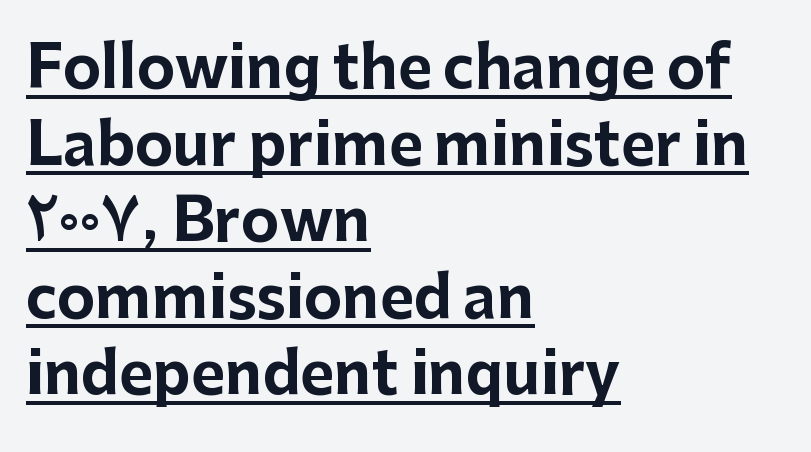
Nothing unusual about the tracking: characters are spaced as the font intends. These characters rest on top of a visible drawn line. The lines sit at an ordinary, default distance from one another. The passage is arranged the way most books set body copy — flush left.
